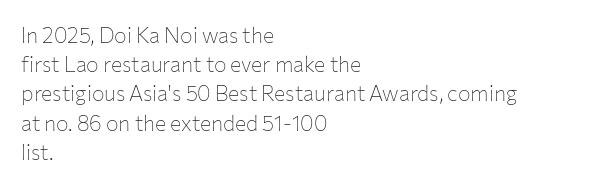
Q: Is the text bold? A: No.
Q: Is the text italic (slanted)? A: No, it is upright.
Q: Is the text underlined? A: No.
Q: How is the paragraph aligned? A: Left-aligned.
Q: Is the spacing between letters normal or unusually wide? A: Normal.
Q: Is the spacing between lines tight, normal or loose? A: Normal.
